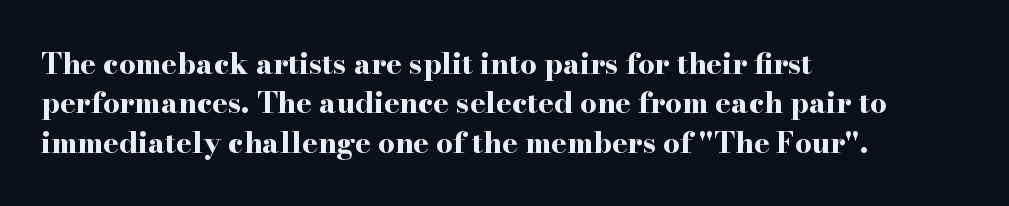
The image shows 29 px bold, wide serif type, upright; set left-aligned, normal line spacing (1.36x), normal letter spacing, not underlined; high stroke contrast and a small x-height.
